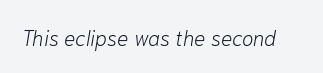
{"italic": "yes", "lean": "right", "slant_degrees": 10, "bold": "no", "underline": "no", "letter_spacing": "normal", "letter_spacing_em": 0.0, "glyph_px": 21}
